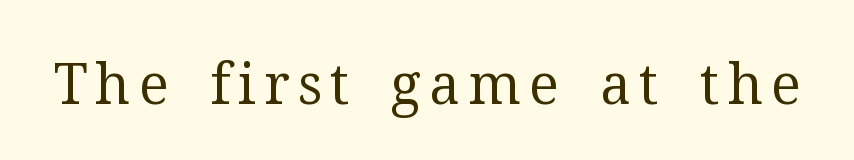
The image shows 56 px regular-weight serif type, upright; set not underlined; medium stroke contrast and a medium x-height.
